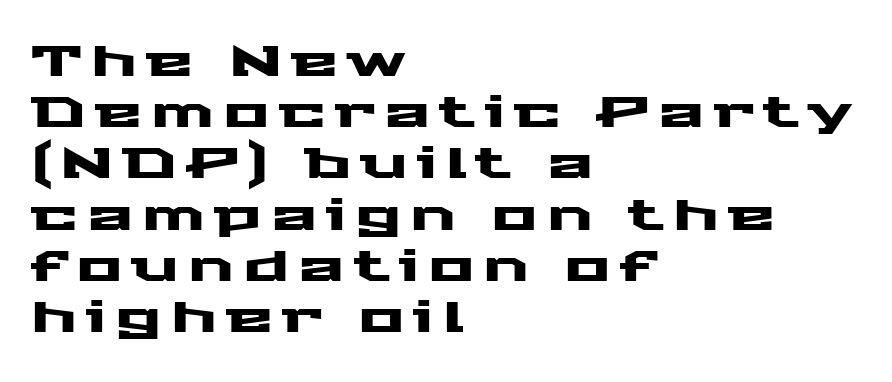
Each letter keeps its own natural width here, so spacing adapts to shape. Does the type have serifs? No, each stem ends abruptly. Anything drawn beneath the words? Only blank space. This sample uses an upright cut, with every glyph sitting square on the baseline.
